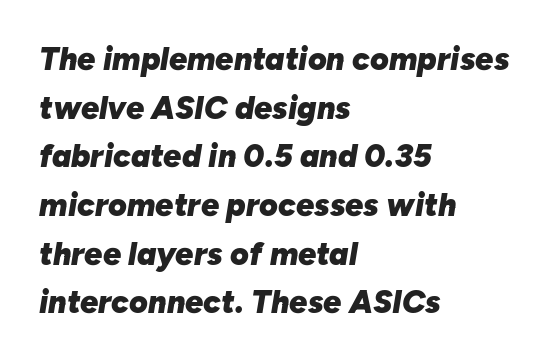
Students, observe: this is what conventionally led text looks like. Note the varied advance widths — an 'i' is clearly narrower than an 'm'. These lines stack with their left ends in a neat column. Summary of weight: heavy, a full bold. Emphasis-style slanted type is in use. Characters follow at the spacing the type designer built in.
